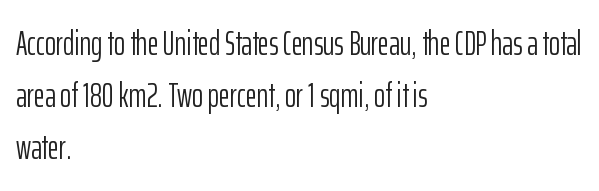
When letters stand straight like this, we call the style roman or upright. Honestly, there is no underline to notice here at all. To sum up the face: it is a sans, with no serifs. Observe the ordinary spacing: letters are neighbours, not strangers. A quiet, ordinary-to-light weight characterises the typeface. The passage shown is typed in a proportional face where columns would drift.
